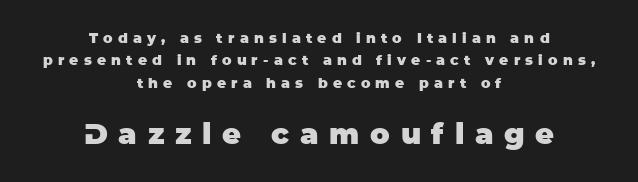
Q: Is the text bold? A: Yes.
Q: Is the text italic (slanted)? A: No, it is upright.
Q: Is the typeface a serif or a sans-serif typeface? A: Sans-serif.
Q: Is the text underlined? A: No.
Q: How is the paragraph aligned? A: Centered.
Q: Is the spacing between letters normal or unusually wide? A: Unusually wide.
Q: Is the spacing between lines tight, normal or loose? A: Normal.
Q: Which block of text is set in a larger size, the first (top) or the second (bottom)? A: The second (bottom) one.
Q: Width (condensed, normal, or wide)? A: Normal.
Q: Stroke contrast? A: Low.
Q: x-height? A: Large.
Q: Monospaced? A: No.
